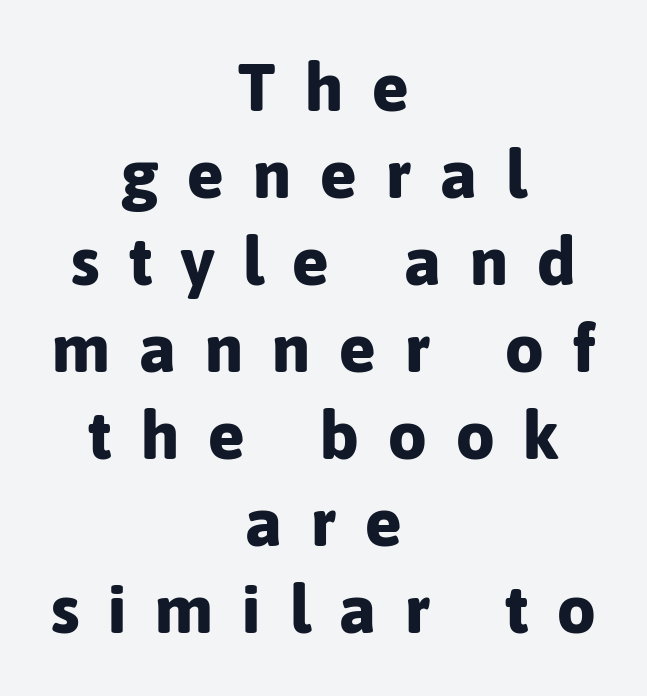
{"serif": "no", "italic": "no", "bold": "yes", "weight": "bold", "width": "normal", "stroke_contrast": "low", "x_height": "medium", "monospaced": "no", "underline": "no", "align": "center", "line_spacing": "normal", "line_spacing_ratio": 1.28, "letter_spacing": "wide", "letter_spacing_em": 0.43, "glyph_px": 68}
